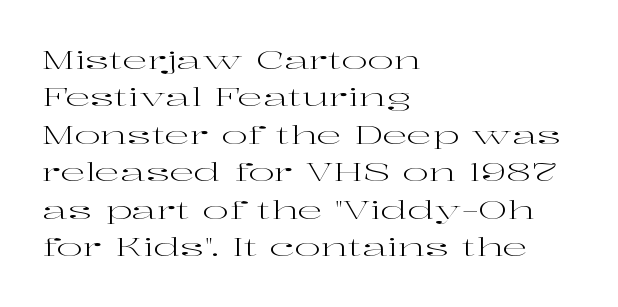
In CSS terms this would be text-align: left. Descenders are the only things crossing below the line. One glance says typical: line gaps are just what's usual. This is the regular roman posture of the typeface.
